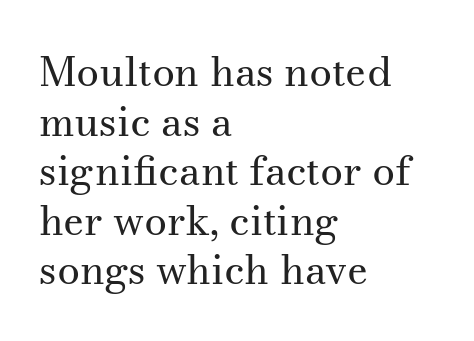
The image shows 41 px regular-weight serif type, upright; set left-aligned, line spacing 1.21x, normal letter spacing, not underlined; medium stroke contrast and a small x-height.
